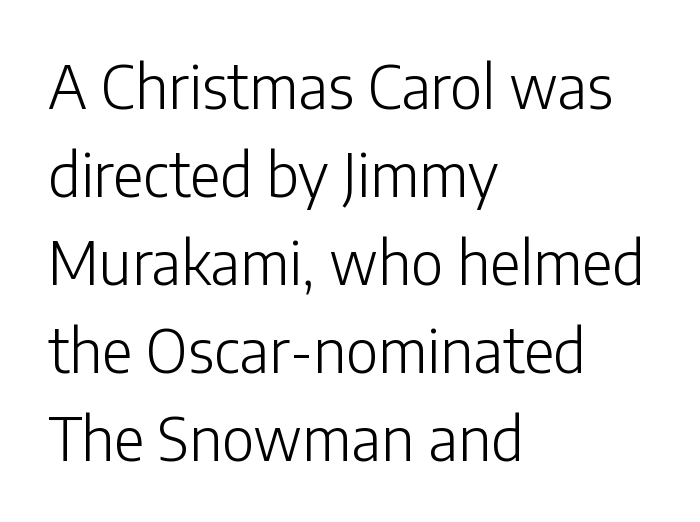
Q: Is the text bold? A: No.
Q: Is the text italic (slanted)? A: No, it is upright.
Q: Is the typeface a serif or a sans-serif typeface? A: Sans-serif.
Q: Is the text underlined? A: No.
Q: How is the paragraph aligned? A: Left-aligned.
Q: Is the spacing between letters normal or unusually wide? A: Normal.
Q: Is the spacing between lines tight, normal or loose? A: Normal.
Q: Width (condensed, normal, or wide)? A: Normal.
Q: Stroke contrast? A: Low.
Q: x-height? A: Medium.
Q: Monospaced? A: No.
